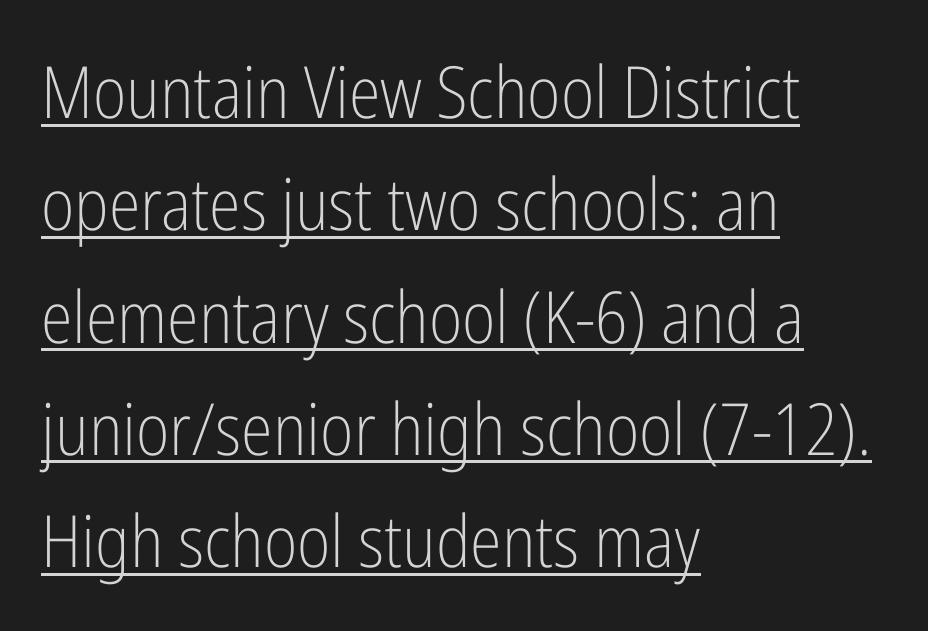
The image shows 72 px light, condensed sans-serif type, upright; set left-aligned, normal line spacing (1.56x), normal letter spacing, underlined; low stroke contrast and a medium x-height.
